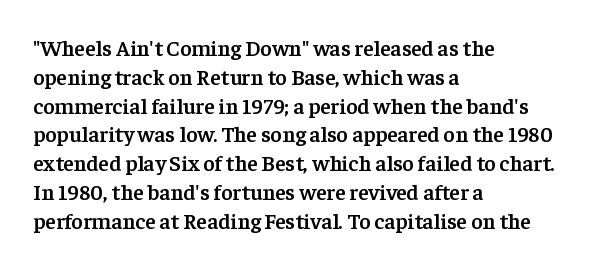
The image shows 22 px text type, upright; set left-aligned, normal line spacing (1.31x), normal letter spacing, not underlined.
